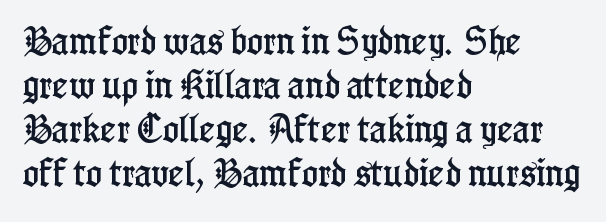
{"serif": "yes", "italic": "no", "width": "condensed", "stroke_contrast": "low", "x_height": "medium", "monospaced": "no", "underline": "no", "align": "left", "line_spacing": "normal", "line_spacing_ratio": 1.47, "letter_spacing": "normal", "letter_spacing_em": 0.0, "glyph_px": 30}
